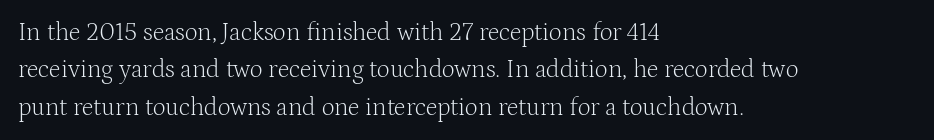
In CSS terms this would be text-align: left. Descenders are the only things crossing below the line. One glance says typical: line gaps are just what's usual. This is the regular roman posture of the typeface.
